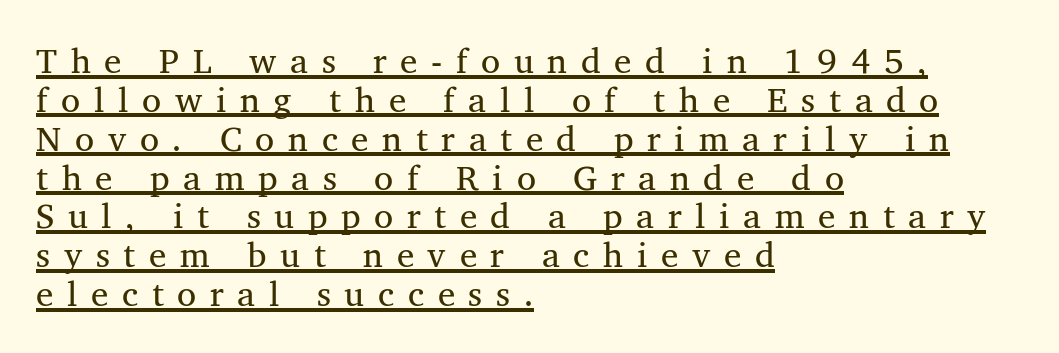
{"serif": "yes", "italic": "no", "bold": "no", "weight": "regular", "width": "normal", "stroke_contrast": "medium", "x_height": "medium", "monospaced": "no", "underline": "yes", "align": "left", "line_spacing": "tight", "line_spacing_ratio": 1.11, "letter_spacing": "wide", "letter_spacing_em": 0.39, "glyph_px": 35}
